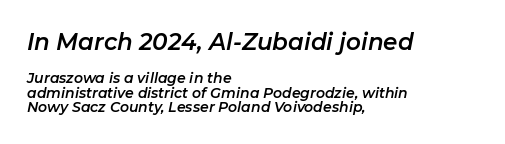
Q: Is the text italic (slanted)? A: Yes, it leans right by about 11 degrees.
Q: Is the text underlined? A: No.
Q: How is the paragraph aligned? A: Left-aligned.
Q: Is the spacing between letters normal or unusually wide? A: Normal.
Q: Is the spacing between lines tight, normal or loose? A: Tight.
Q: Which block of text is set in a larger size, the first (top) or the second (bottom)? A: The first (top) one.
